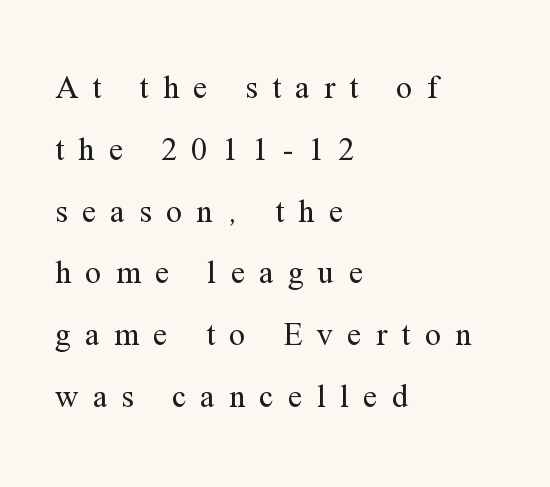
Q: Is the text bold? A: No.
Q: Is the text italic (slanted)? A: No, it is upright.
Q: Is the typeface a serif or a sans-serif typeface? A: Serif.
Q: Is the text underlined? A: No.
Q: How is the paragraph aligned? A: Left-aligned.
Q: Is the spacing between letters normal or unusually wide? A: Unusually wide.
Q: Is the spacing between lines tight, normal or loose? A: Loose.
Q: Width (condensed, normal, or wide)? A: Normal.
Q: Stroke contrast? A: Medium.
Q: x-height? A: Medium.
Q: Monospaced? A: No.
